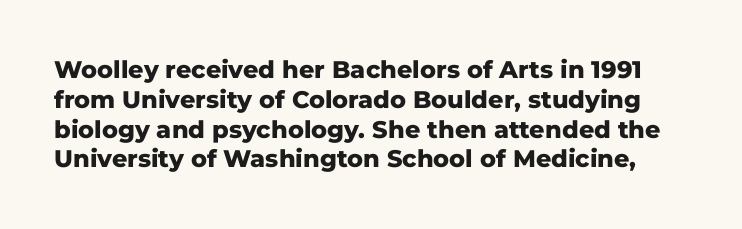
The image shows 24 px bold type, upright; set line spacing 1.24x, normal letter spacing, not underlined.
